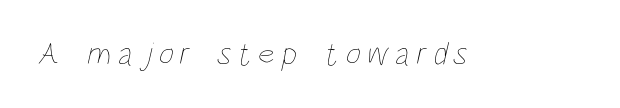
The image shows 33 px thin, condensed type; set not underlined; low stroke contrast and a large x-height.
